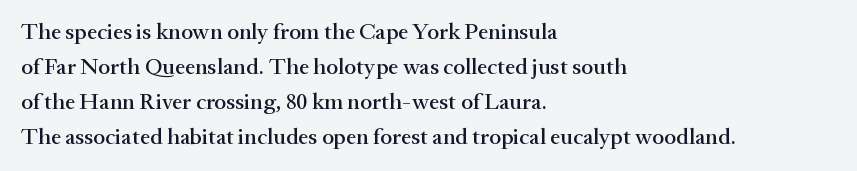
The image shows 23 px text type, upright; set left-aligned, normal line spacing (1.52x), normal letter spacing, not underlined.
